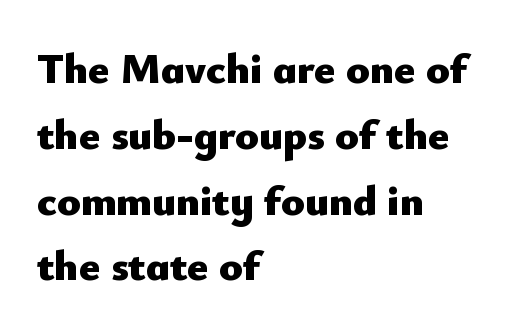
Honestly, the row spacing looks completely unremarkable. Do the characters align in a grid? No, the font is proportional. Spacing between characters is what you'd get straight out of the box. These words are printed bold, with thick strokes throughout. The letters carry no serifs — their stems end cleanly without finishing strokes. The lines are quadded left.
